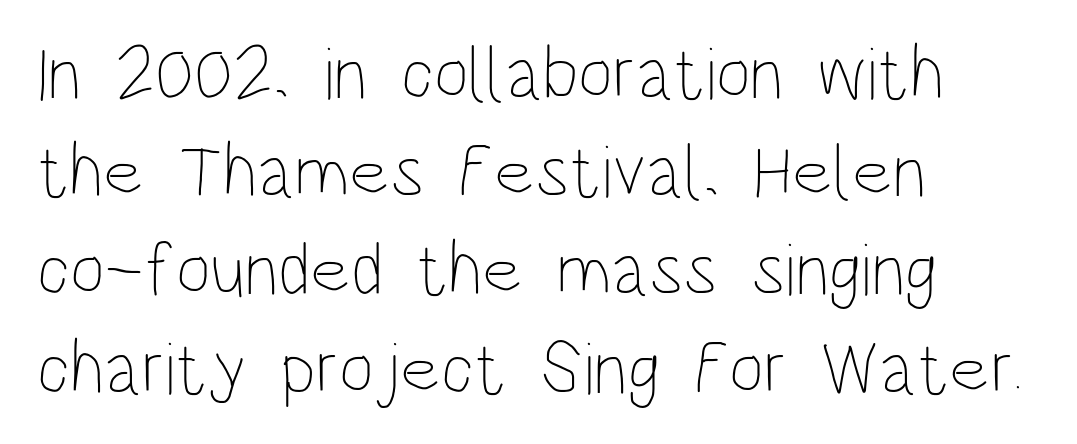
{"italic": "no", "bold": "no", "weight": "thin", "width": "condensed", "stroke_contrast": "low", "x_height": "large", "monospaced": "no", "underline": "no", "align": "left", "line_spacing": "normal", "line_spacing_ratio": 1.31, "letter_spacing": "normal", "letter_spacing_em": 0.0, "glyph_px": 75}
